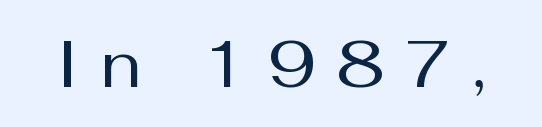
Q: Is the text bold? A: No.
Q: Is the text italic (slanted)? A: No, it is upright.
Q: Is the typeface a serif or a sans-serif typeface? A: Sans-serif.
Q: Is the text underlined? A: No.
Q: Is the spacing between letters normal or unusually wide? A: Unusually wide.
Q: Width (condensed, normal, or wide)? A: Normal.
Q: Stroke contrast? A: Medium.
Q: x-height? A: Medium.
Q: Monospaced? A: No.
